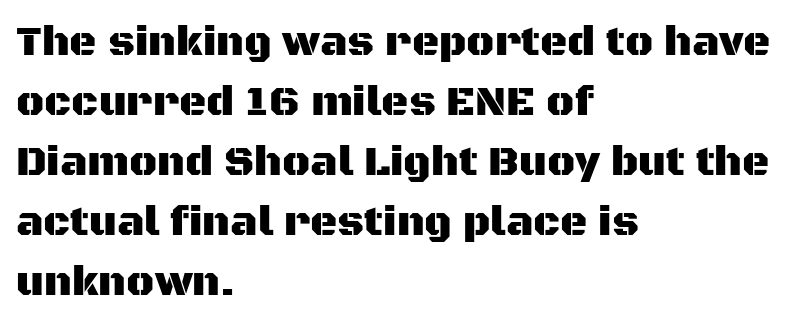
Q: Is the text italic (slanted)? A: No, it is upright.
Q: Is the typeface a serif or a sans-serif typeface? A: Sans-serif.
Q: Is the text underlined? A: No.
Q: How is the paragraph aligned? A: Left-aligned.
Q: Is the spacing between letters normal or unusually wide? A: Normal.
Q: Is the spacing between lines tight, normal or loose? A: Normal.
Q: Width (condensed, normal, or wide)? A: Normal.
Q: Stroke contrast? A: Medium.
Q: x-height? A: Large.
Q: Monospaced? A: No.
